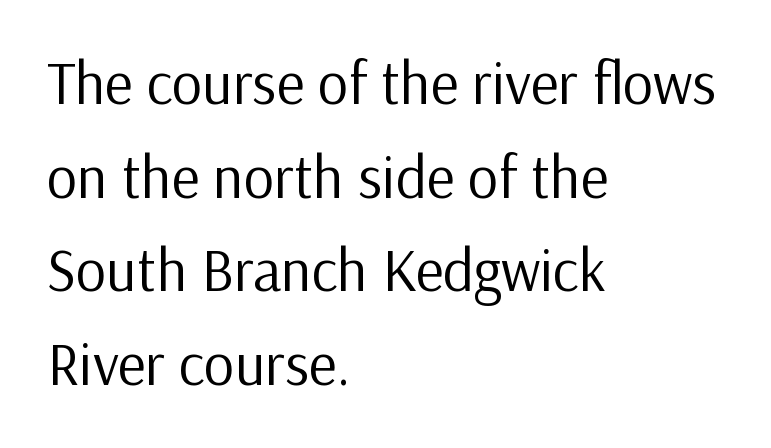
The image shows 60 px regular-weight sans-serif type, upright; set left-aligned, normal line spacing (1.56x), normal letter spacing, not underlined; low stroke contrast and a medium x-height.
